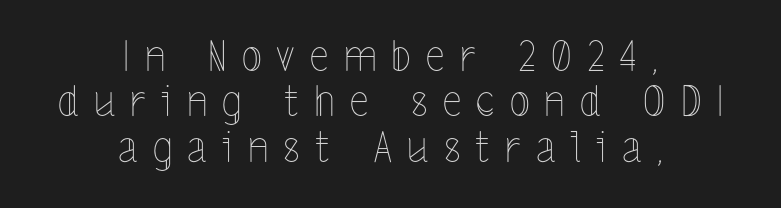
The image shows 42 px thin, condensed type, upright; set centered, tight line spacing (1.08x), unusually wide letter spacing (+0.36 em), not underlined; a medium x-height.
